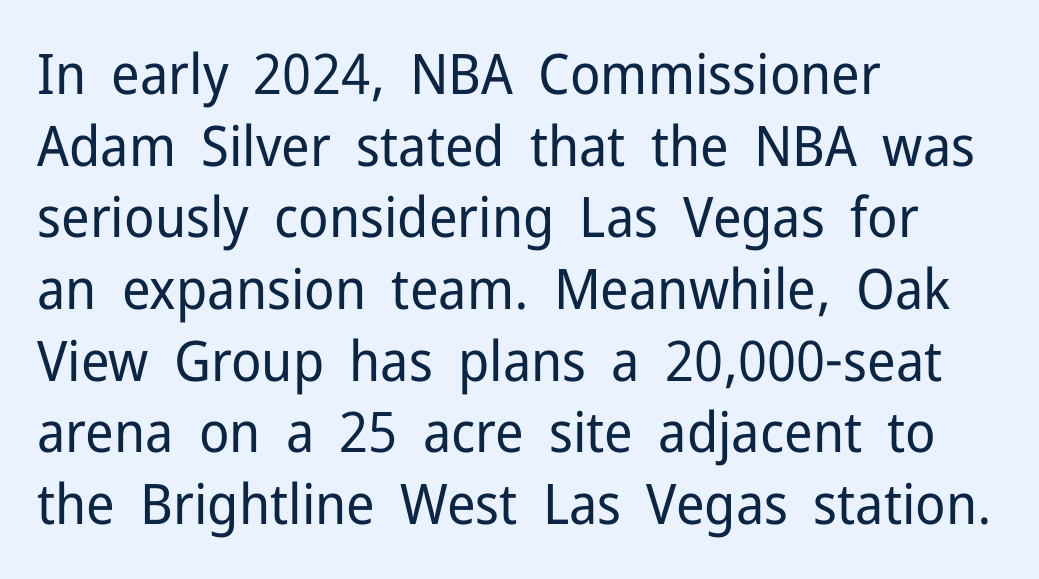
The passage shown has conventional tracking throughout. Is the type heavy? It reads as light-to-regular instead. Check where the strokes stop: nothing finishes them off — pure sans. The glyphs are unaccompanied by any horizontal stroke below them. Italic: no, the glyphs are upright roman. Line beginnings align vertically; line endings do not.
